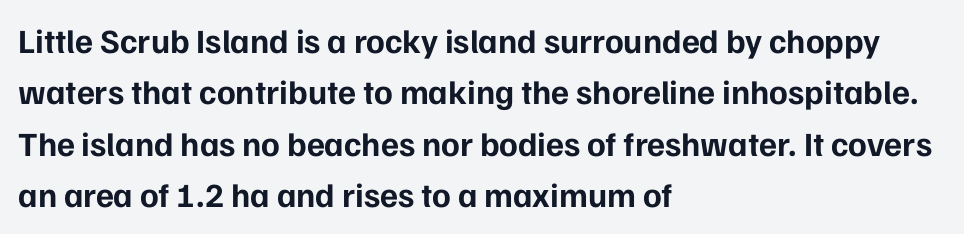
{"serif": "no", "italic": "no", "bold": "yes", "weight": "bold", "width": "normal", "stroke_contrast": "low", "x_height": "medium", "monospaced": "no", "underline": "no", "align": "left", "line_spacing": "normal", "line_spacing_ratio": 1.51, "letter_spacing": "normal", "letter_spacing_em": 0.0, "glyph_px": 34}
